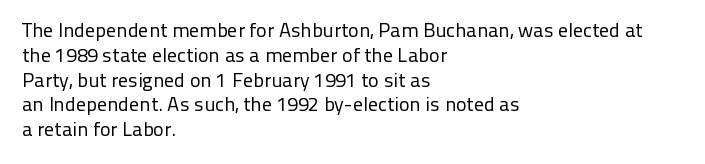
{"italic": "no", "bold": "no", "underline": "no", "align": "left", "line_spacing_ratio": 1.24, "letter_spacing": "normal", "letter_spacing_em": 0.0, "glyph_px": 20}
